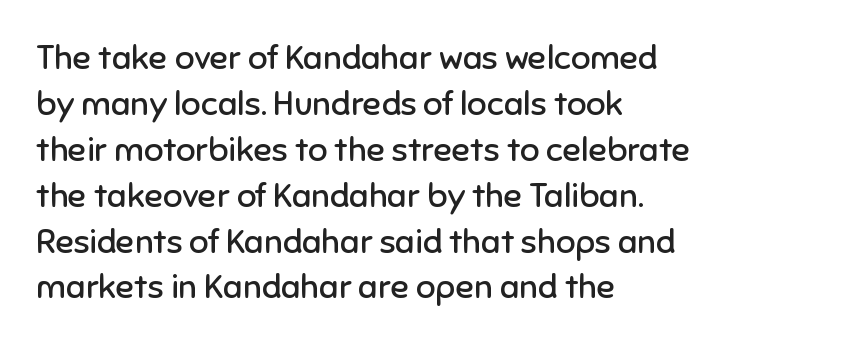
The image shows 34 px regular-weight sans-serif type, upright; set left-aligned, normal line spacing (1.35x), normal letter spacing, not underlined; low stroke contrast and a medium x-height.
